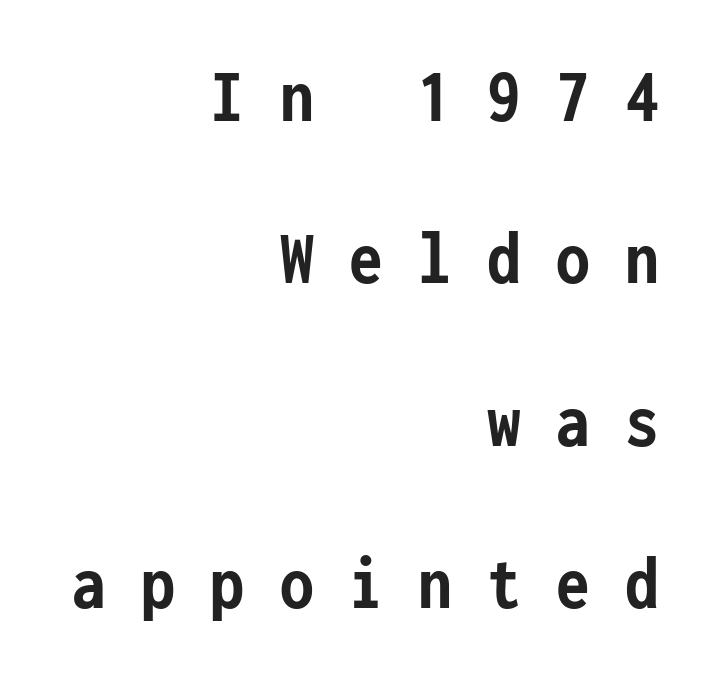
Q: Is the text bold? A: Yes.
Q: Is the text italic (slanted)? A: No, it is upright.
Q: Is the typeface a serif or a sans-serif typeface? A: Sans-serif.
Q: Is the text underlined? A: No.
Q: How is the paragraph aligned? A: Right-aligned.
Q: Is the spacing between letters normal or unusually wide? A: Unusually wide.
Q: Is the spacing between lines tight, normal or loose? A: Loose.
Q: Width (condensed, normal, or wide)? A: Condensed.
Q: Stroke contrast? A: Low.
Q: x-height? A: Medium.
Q: Monospaced? A: Yes.
